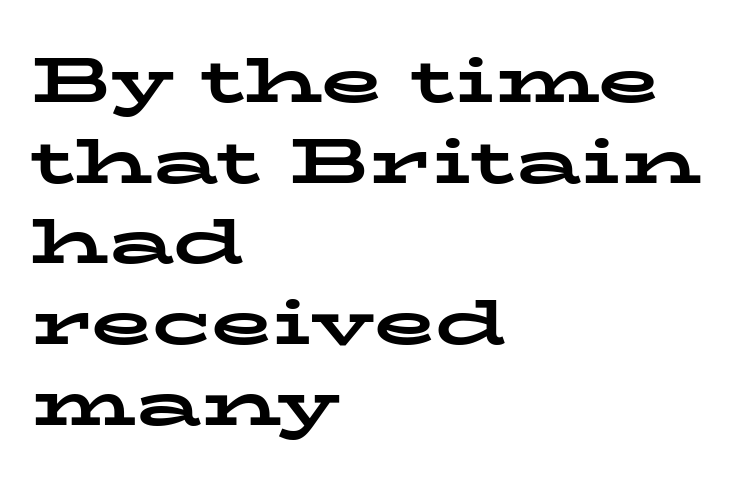
This sample uses an upright cut, with every glyph sitting square on the baseline. Vertically, the passage feels balanced, rows spaced as you'd expect. Old-style or modern, the face here clearly has serifs. Characters follow at the spacing the type designer built in.
